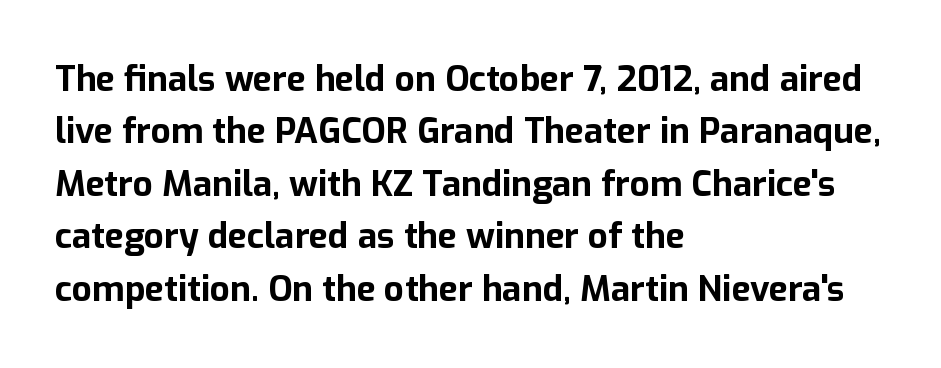
The passage is arranged the way most books set body copy — flush left. The space beneath each line is pristine and unruled. Are there feet on the stems? There aren't — it's a sans. There is no visible air inserted between adjacent glyphs. Nope, not italic — everything's standing straight. Note the varied advance widths — an 'i' is clearly narrower than an 'm'.
